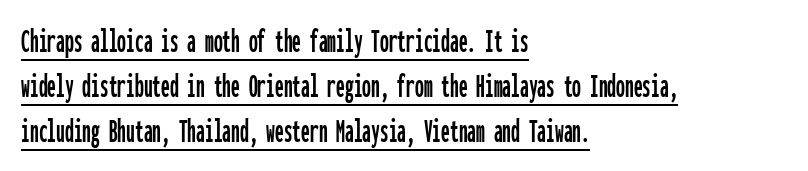
The image shows 35 px condensed sans-serif type, upright, monospaced; set left-aligned, normal line spacing (1.29x), normal letter spacing, underlined; low stroke contrast and a medium x-height.
